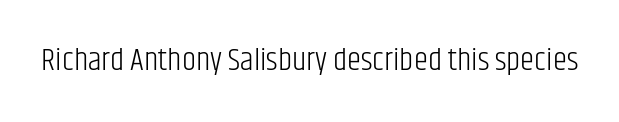
{"serif": "no", "italic": "no", "bold": "no", "weight": "light", "width": "condensed", "stroke_contrast": "low", "x_height": "large", "monospaced": "no", "underline": "no", "letter_spacing": "normal", "letter_spacing_em": 0.0, "glyph_px": 32}
